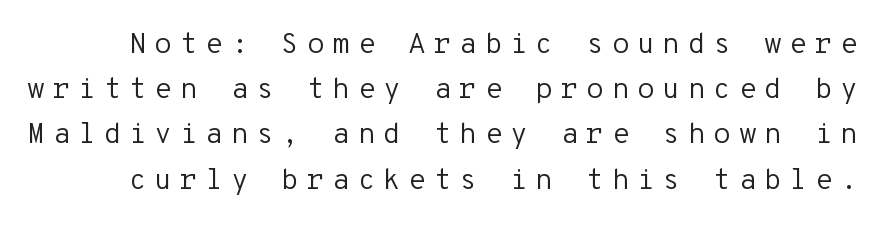
Just letters on the line, the space beneath them empty. Interline gaps are of average width in this sample. Is the type heavy? It reads as light-to-regular instead. Spacing between characters has been opened up far beyond the box default. This sample uses an upright cut, with every glyph sitting square on the baseline.
